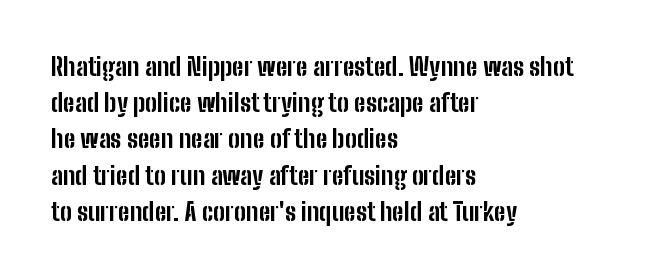
The image shows 25 px bold type, upright; set left-aligned, normal line spacing (1.45x), normal letter spacing, not underlined.
